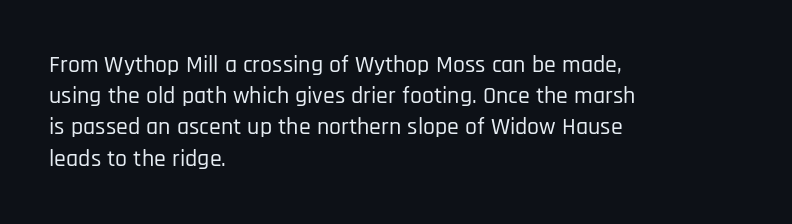
{"italic": "no", "underline": "no", "align": "left", "line_spacing": "normal", "line_spacing_ratio": 1.3, "letter_spacing": "normal", "letter_spacing_em": 0.0, "glyph_px": 24}
